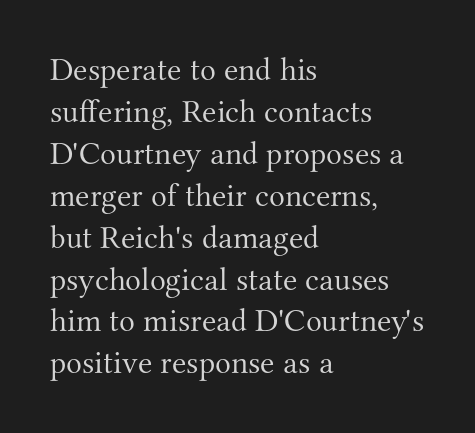
Only glyphs here, with clear space below each row. There is no visible air inserted between adjacent glyphs. Looks like regular typesetting: each glyph gets only the width it needs. Observe the serifs anchoring each vertical stroke in this sample. This rendering uses left alignment, leaving the right contour irregular.
